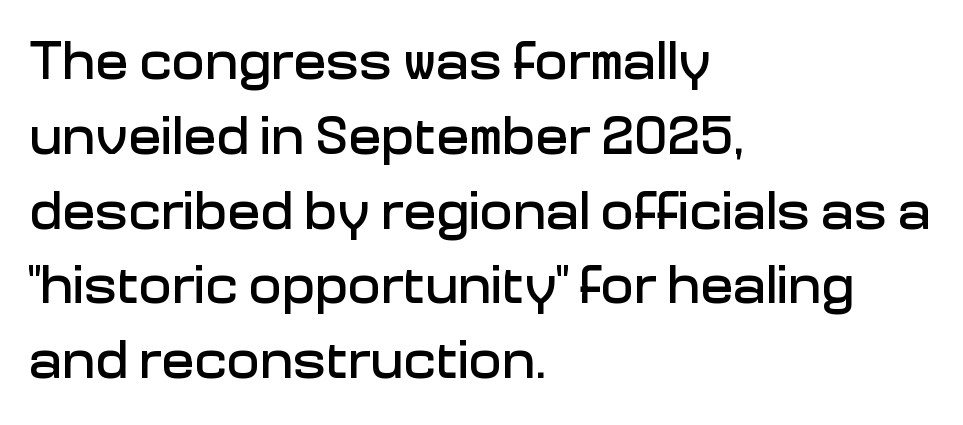
Q: Is the text italic (slanted)? A: No, it is upright.
Q: Is the typeface a serif or a sans-serif typeface? A: Sans-serif.
Q: Is the text underlined? A: No.
Q: How is the paragraph aligned? A: Left-aligned.
Q: Is the spacing between letters normal or unusually wide? A: Normal.
Q: Is the spacing between lines tight, normal or loose? A: Normal.
Q: Width (condensed, normal, or wide)? A: Normal.
Q: Stroke contrast? A: Low.
Q: x-height? A: Medium.
Q: Monospaced? A: No.
